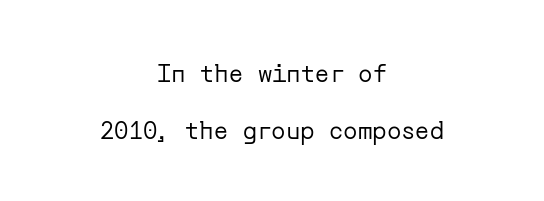
The image shows 24 px text type, upright; set centered, loose line spacing (2.38x), normal letter spacing, not underlined.
